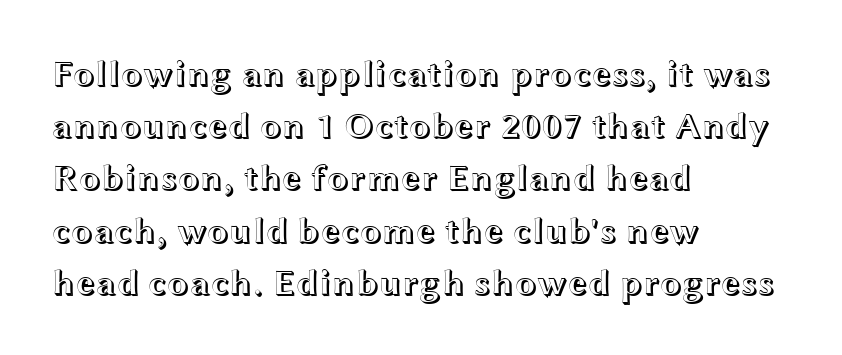
The image shows 36 px wide type, upright; set left-aligned, normal line spacing (1.45x), normal letter spacing, not underlined; a medium x-height.
